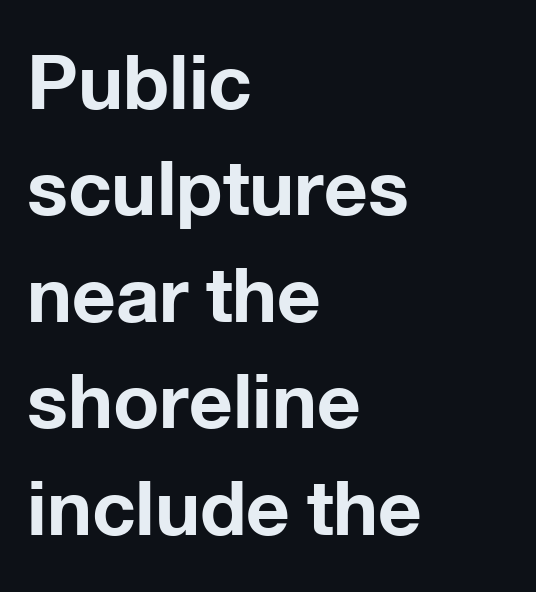
Q: Is the text bold? A: Yes.
Q: Is the text italic (slanted)? A: No, it is upright.
Q: Is the typeface a serif or a sans-serif typeface? A: Sans-serif.
Q: Is the text underlined? A: No.
Q: How is the paragraph aligned? A: Left-aligned.
Q: Is the spacing between letters normal or unusually wide? A: Normal.
Q: Is the spacing between lines tight, normal or loose? A: Normal.
Q: Width (condensed, normal, or wide)? A: Normal.
Q: Stroke contrast? A: Low.
Q: x-height? A: Medium.
Q: Monospaced? A: No.
